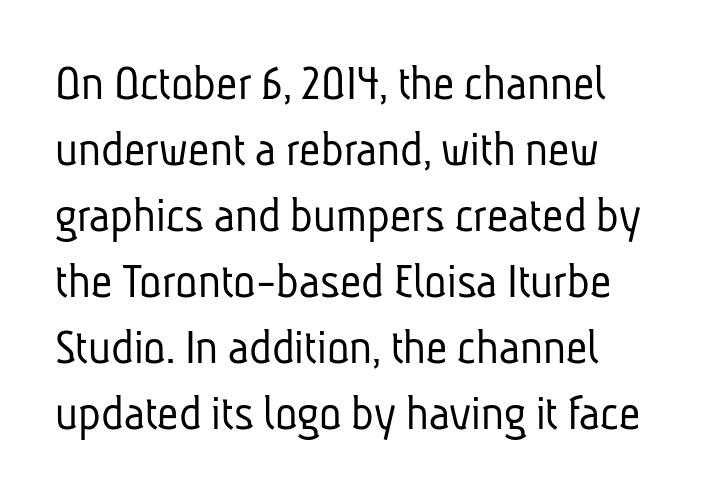
Q: Is the text bold? A: No.
Q: Is the typeface a serif or a sans-serif typeface? A: Sans-serif.
Q: Is the text underlined? A: No.
Q: Is the spacing between letters normal or unusually wide? A: Normal.
Q: Is the spacing between lines tight, normal or loose? A: Normal.
Q: Width (condensed, normal, or wide)? A: Condensed.
Q: Stroke contrast? A: Low.
Q: x-height? A: Medium.
Q: Monospaced? A: No.
